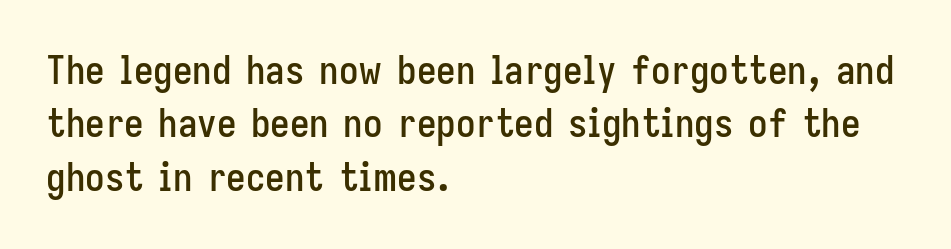
Q: Is the text italic (slanted)? A: No, it is upright.
Q: Is the typeface a serif or a sans-serif typeface? A: Sans-serif.
Q: Is the text underlined? A: No.
Q: How is the paragraph aligned? A: Left-aligned.
Q: Is the spacing between letters normal or unusually wide? A: Normal.
Q: Is the spacing between lines tight, normal or loose? A: Normal.
Q: Width (condensed, normal, or wide)? A: Condensed.
Q: Stroke contrast? A: Low.
Q: x-height? A: Medium.
Q: Monospaced? A: No.
